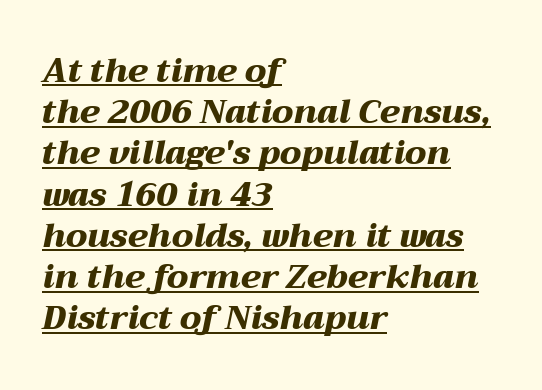
Emphasis by weight is at full strength: bold. This sample uses an oblique cut, with every glyph tilted off the vertical. One glance says typical: line gaps are just what's usual. Inter-character spacing is left at the font's built-in metrics. A typesetter would call this proportional, since set widths differ per character. Emphasis is given by a line drawn under the lettering.
